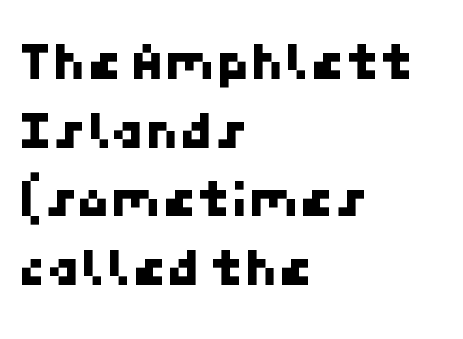
{"serif": "no", "width": "normal", "stroke_contrast": "low", "x_height": "medium", "underline": "no", "align": "left", "line_spacing": "normal", "line_spacing_ratio": 1.25, "letter_spacing": "normal", "letter_spacing_em": 0.0, "glyph_px": 55}
